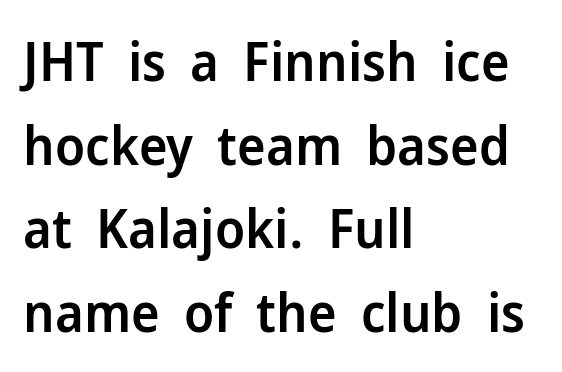
{"serif": "no", "italic": "no", "bold": "semi", "weight": "semibold", "width": "normal", "stroke_contrast": "low", "x_height": "medium", "monospaced": "no", "underline": "no", "align": "left", "line_spacing": "normal", "line_spacing_ratio": 1.55, "letter_spacing": "normal", "letter_spacing_em": 0.0, "glyph_px": 54}
